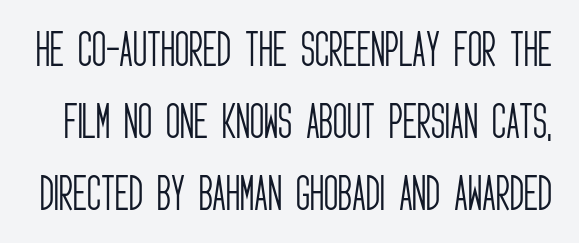
The image shows 39 px light, condensed sans-serif type, upright; set line spacing 1.85x, normal letter spacing, not underlined; low stroke contrast and a large x-height.
